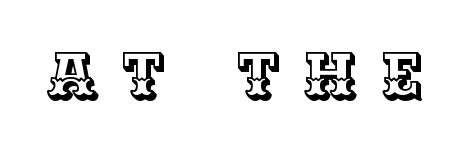
The image shows 65 px text type, upright; set unusually wide letter spacing (+0.36 em), not underlined; a large x-height.
